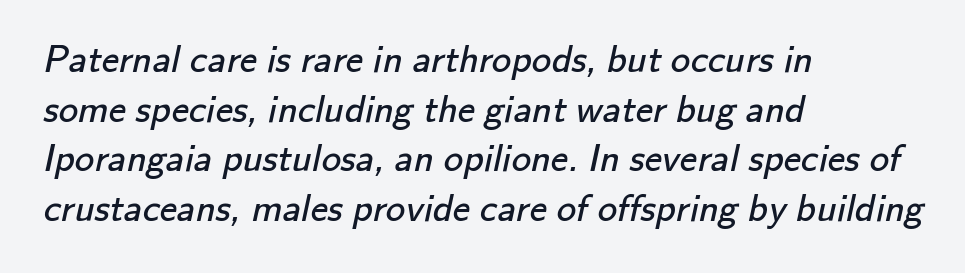
Look at the bottom of the vertical strokes: they stop flat, with no serifs. Characters follow at the spacing the type designer built in. Stroke mass is kept to a normal reading level or below. Is the block centered? No — it sits flush against the left margin.
